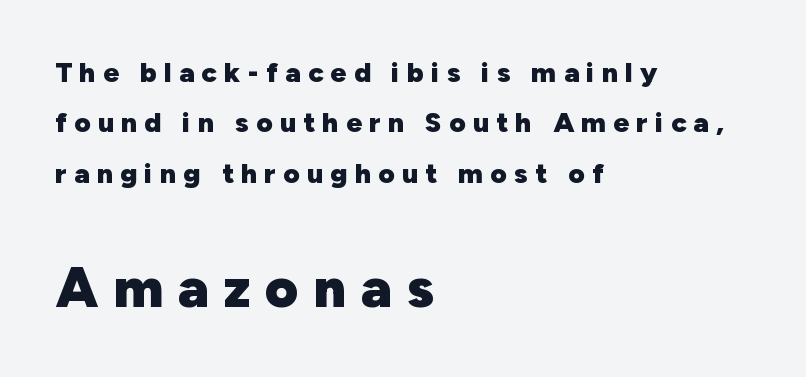
{"serif": "no", "italic": "no", "bold": "yes", "weight": "heavy", "width": "normal", "stroke_contrast": "low", "x_height": "medium", "monospaced": "no", "underline": "no", "align": "left", "line_spacing_ratio": 1.8, "letter_spacing": "wide", "letter_spacing_em": 0.26, "larger_block": "second", "size_ratio": 2.04, "glyph_px": 57}
